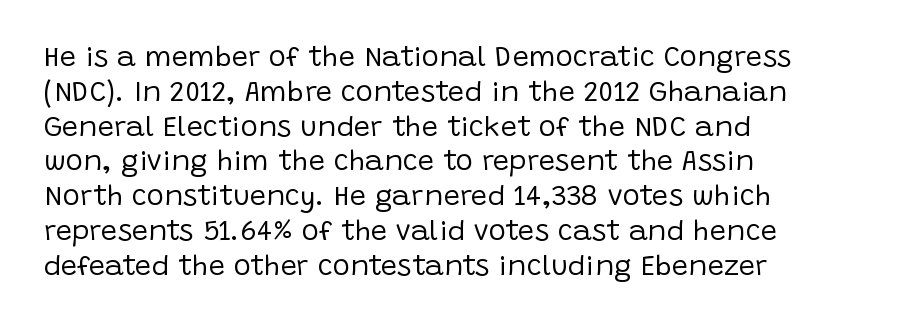
Q: Is the text bold? A: No.
Q: Is the text italic (slanted)? A: No, it is upright.
Q: Is the typeface a serif or a sans-serif typeface? A: Sans-serif.
Q: Is the text underlined? A: No.
Q: How is the paragraph aligned? A: Left-aligned.
Q: Is the spacing between letters normal or unusually wide? A: Normal.
Q: Width (condensed, normal, or wide)? A: Normal.
Q: Stroke contrast? A: Low.
Q: x-height? A: Large.
Q: Monospaced? A: No.
